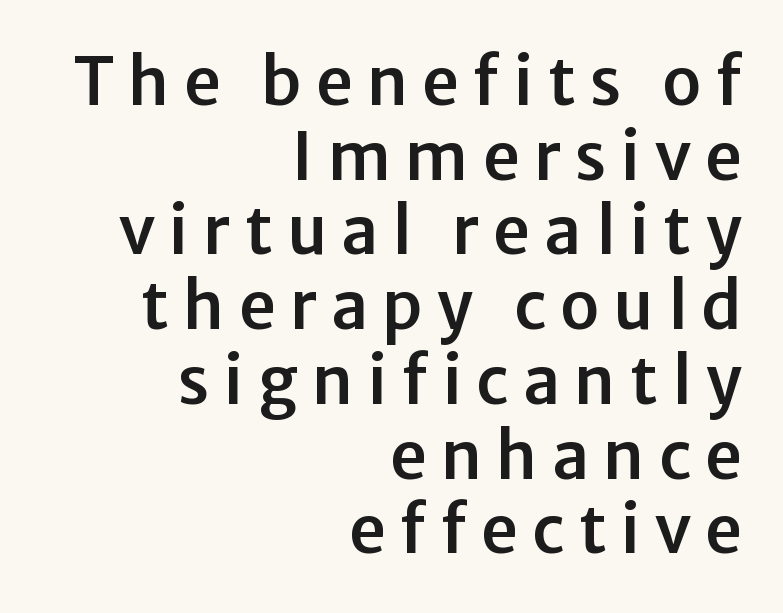
The image shows 65 px sans-serif type, upright; set right-aligned, tight line spacing (1.15x), unusually wide letter spacing (+0.22 em), not underlined; low stroke contrast and a medium x-height.
